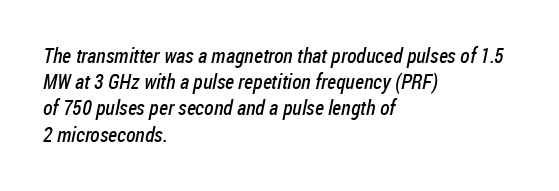
The image shows 21 px text type; set left-aligned, normal line spacing (1.25x), normal letter spacing, not underlined.
